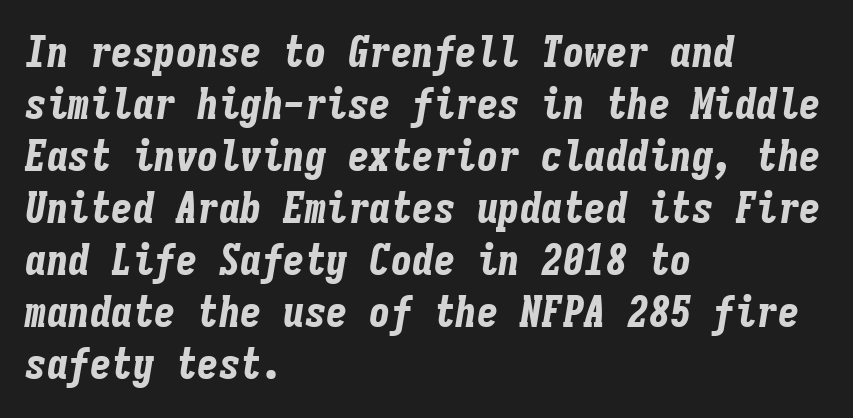
The image shows 43 px bold, condensed type, italic (leaning right), monospaced; set left-aligned, line spacing 1.21x, normal letter spacing, not underlined; low stroke contrast and a medium x-height.
